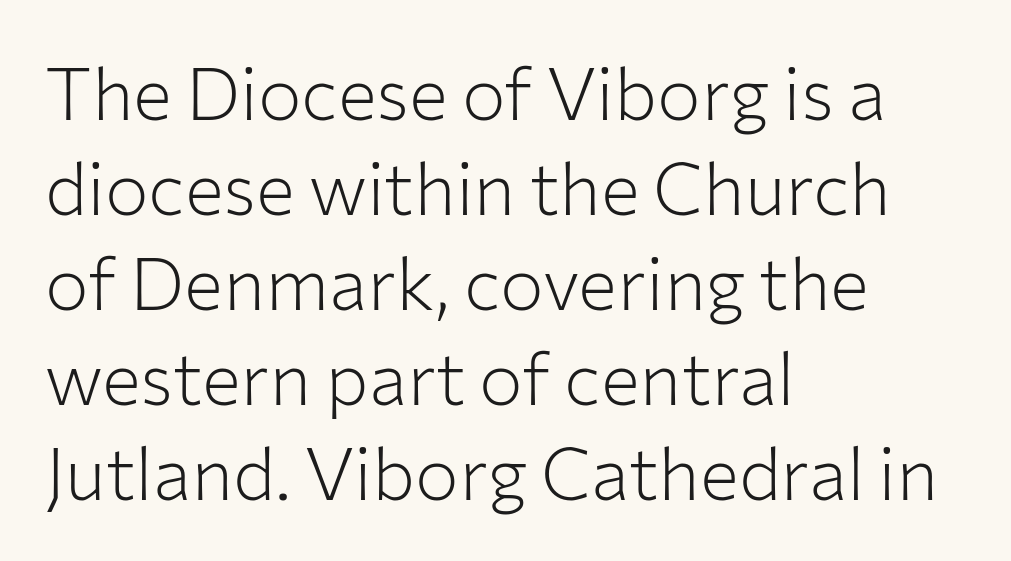
{"serif": "no", "italic": "no", "bold": "no", "weight": "light", "width": "normal", "stroke_contrast": "low", "x_height": "medium", "monospaced": "no", "underline": "no", "align": "left", "line_spacing": "normal", "line_spacing_ratio": 1.3, "letter_spacing": "normal", "letter_spacing_em": 0.0, "glyph_px": 73}
